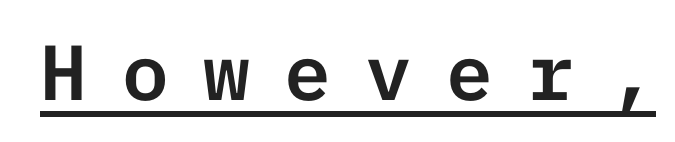
The image shows 78 px sans-serif type, upright; set unusually wide letter spacing (+0.44 em), underlined; low stroke contrast and a medium x-height.
